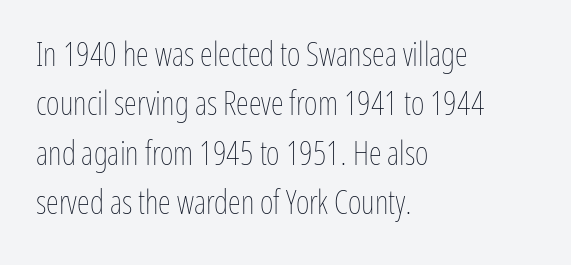
{"italic": "no", "bold": "no", "weight": "thin", "width": "condensed", "stroke_contrast": "low", "x_height": "medium", "monospaced": "no", "underline": "no", "align": "left", "line_spacing": "normal", "line_spacing_ratio": 1.5, "letter_spacing": "normal", "letter_spacing_em": 0.0, "glyph_px": 33}
